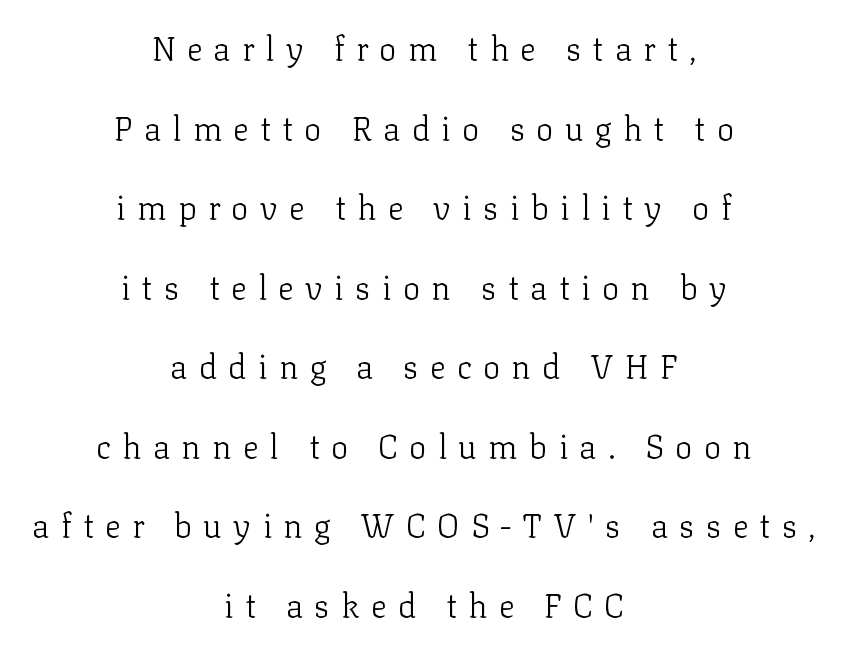
Between one letter and the next there's a generous, obvious gap. Underlining? Definitely not there. Look at the bottom of the vertical strokes: they flare into serifs here. Spacing verdict: proportional, widths tailored to each character.
